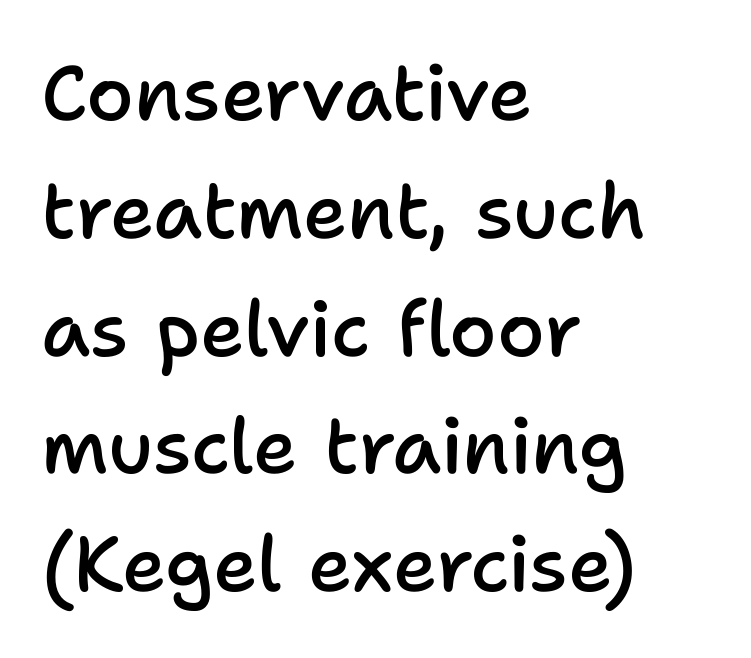
{"serif": "no", "italic": "no", "bold": "semi", "weight": "semibold", "width": "normal", "stroke_contrast": "low", "x_height": "medium", "monospaced": "no", "underline": "no", "align": "left", "line_spacing": "normal", "line_spacing_ratio": 1.53, "letter_spacing": "normal", "letter_spacing_em": 0.0, "glyph_px": 77}
